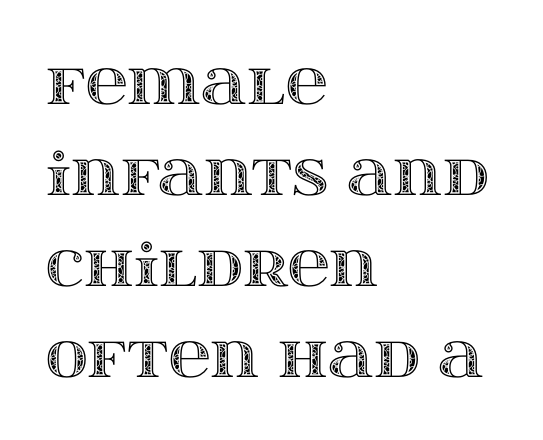
Q: Is the text italic (slanted)? A: No, it is upright.
Q: Is the text underlined? A: No.
Q: How is the paragraph aligned? A: Left-aligned.
Q: Is the spacing between letters normal or unusually wide? A: Normal.
Q: Is the spacing between lines tight, normal or loose? A: Normal.
Q: Width (condensed, normal, or wide)? A: Wide.
Q: x-height? A: Large.
Q: Monospaced? A: No.
